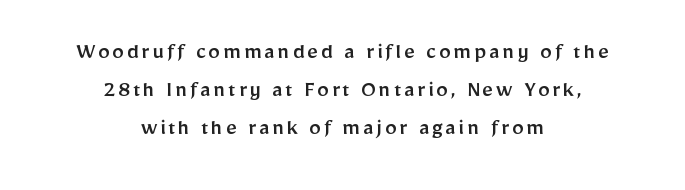
Vertically, the passage feels balanced, rows spaced as you'd expect. This sample is center-justified, so both line endings float freely. Rule under the text: the space is simply empty. Posture: upright roman.
